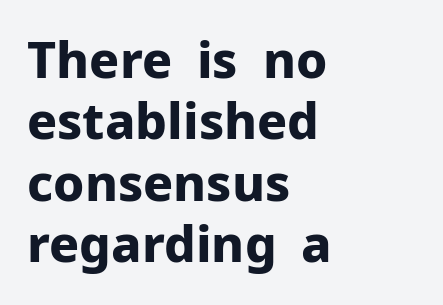
The image shows 50 px bold sans-serif type, upright; set left-aligned, line spacing 1.23x, normal letter spacing, not underlined; low stroke contrast and a medium x-height.
